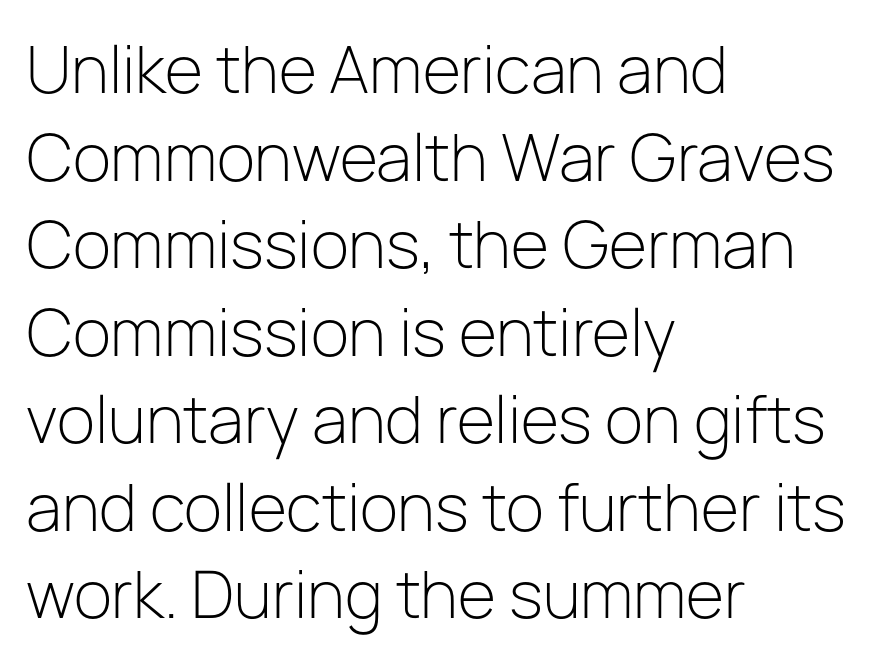
Q: Is the text bold? A: No.
Q: Is the text italic (slanted)? A: No, it is upright.
Q: Is the typeface a serif or a sans-serif typeface? A: Sans-serif.
Q: Is the text underlined? A: No.
Q: How is the paragraph aligned? A: Left-aligned.
Q: Is the spacing between letters normal or unusually wide? A: Normal.
Q: Is the spacing between lines tight, normal or loose? A: Normal.
Q: Width (condensed, normal, or wide)? A: Normal.
Q: Stroke contrast? A: Low.
Q: x-height? A: Medium.
Q: Monospaced? A: No.
